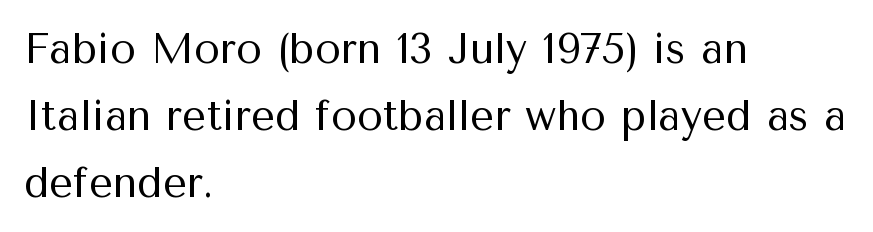
{"serif": "no", "italic": "no", "bold": "no", "weight": "regular", "width": "normal", "stroke_contrast": "medium", "x_height": "medium", "monospaced": "no", "underline": "no", "align": "left", "line_spacing": "normal", "line_spacing_ratio": 1.59, "letter_spacing": "normal", "letter_spacing_em": 0.0, "glyph_px": 42}
